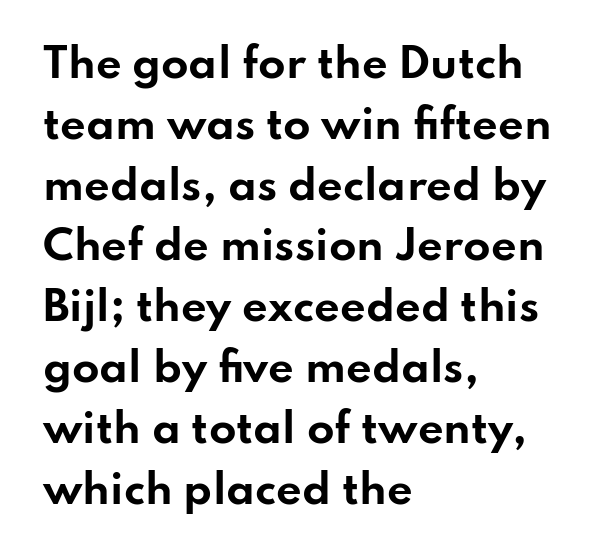
Look at the bottom of the vertical strokes: they stop flat, with no serifs. Upright lettering throughout. You could not count columns in this text — the font is proportionally spaced. Short note: letters normally spaced.
